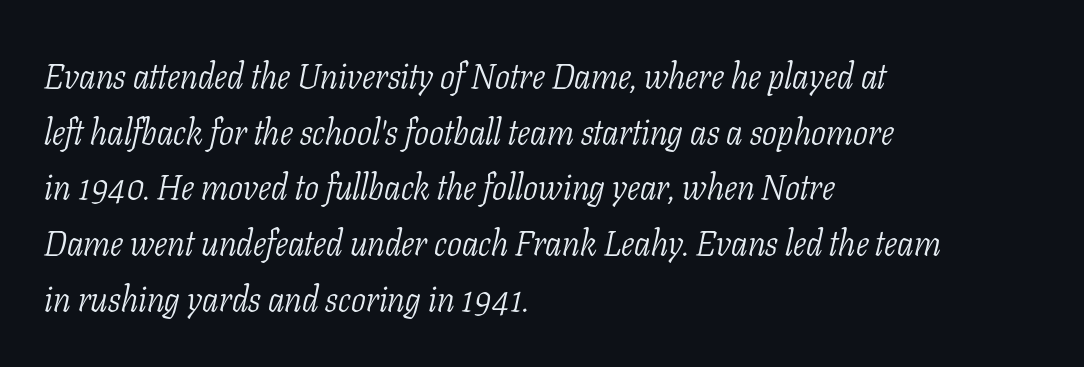
Q: Is the text bold? A: No.
Q: Is the text italic (slanted)? A: Yes, it leans right by about 11 degrees.
Q: Is the typeface a serif or a sans-serif typeface? A: Serif.
Q: Is the text underlined? A: No.
Q: How is the paragraph aligned? A: Left-aligned.
Q: Is the spacing between letters normal or unusually wide? A: Normal.
Q: Is the spacing between lines tight, normal or loose? A: Normal.
Q: Width (condensed, normal, or wide)? A: Condensed.
Q: Stroke contrast? A: Low.
Q: x-height? A: Medium.
Q: Monospaced? A: No.
